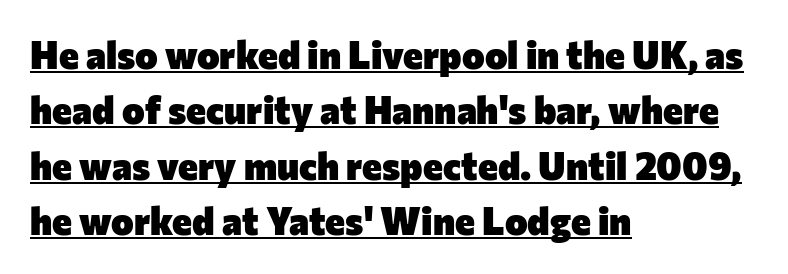
{"serif": "no", "italic": "no", "bold": "yes", "weight": "heavy", "width": "normal", "stroke_contrast": "low", "x_height": "medium", "monospaced": "no", "underline": "yes", "align": "left", "line_spacing": "normal", "line_spacing_ratio": 1.46, "letter_spacing": "normal", "letter_spacing_em": 0.0, "glyph_px": 38}
